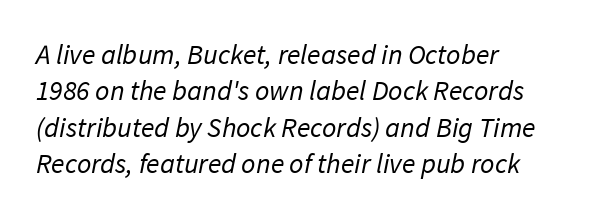
{"serif": "no", "bold": "no", "weight": "regular", "width": "normal", "stroke_contrast": "low", "x_height": "medium", "monospaced": "no", "underline": "no", "align": "left", "line_spacing": "normal", "line_spacing_ratio": 1.3, "letter_spacing": "normal", "letter_spacing_em": 0.0, "glyph_px": 28}
